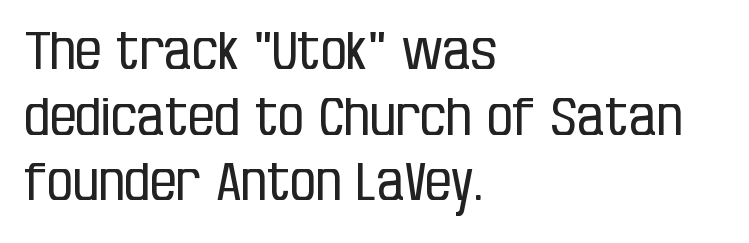
{"serif": "no", "italic": "no", "bold": "no", "weight": "regular", "width": "condensed", "stroke_contrast": "low", "x_height": "large", "monospaced": "no", "underline": "no", "align": "left", "line_spacing": "normal", "line_spacing_ratio": 1.26, "letter_spacing": "normal", "letter_spacing_em": 0.0, "glyph_px": 52}
